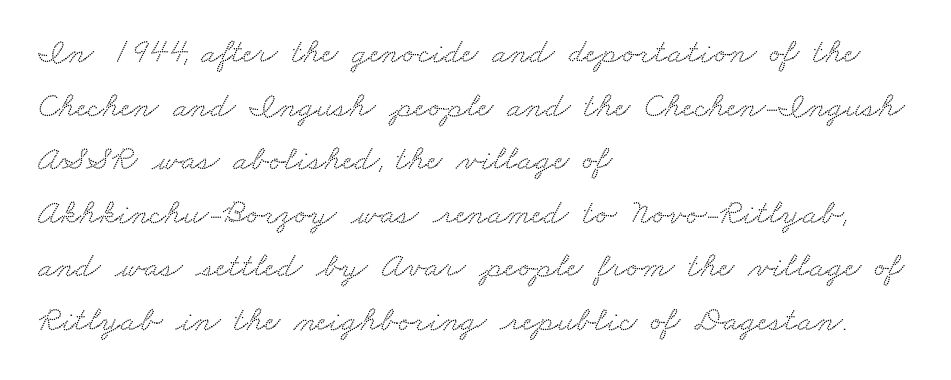
Successive baselines arrive at the customary interval. The compositor pushed each line to the left boundary. You could not count columns in this text — the font is proportionally spaced. Note: serifs present on the glyphs.
